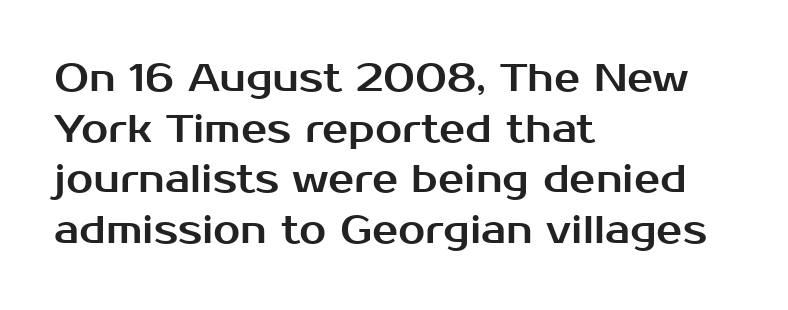
Q: Is the text italic (slanted)? A: No, it is upright.
Q: Is the typeface a serif or a sans-serif typeface? A: Sans-serif.
Q: Is the text underlined? A: No.
Q: How is the paragraph aligned? A: Left-aligned.
Q: Is the spacing between letters normal or unusually wide? A: Normal.
Q: Is the spacing between lines tight, normal or loose? A: Normal.
Q: Width (condensed, normal, or wide)? A: Normal.
Q: Stroke contrast? A: Medium.
Q: x-height? A: Medium.
Q: Monospaced? A: No.
